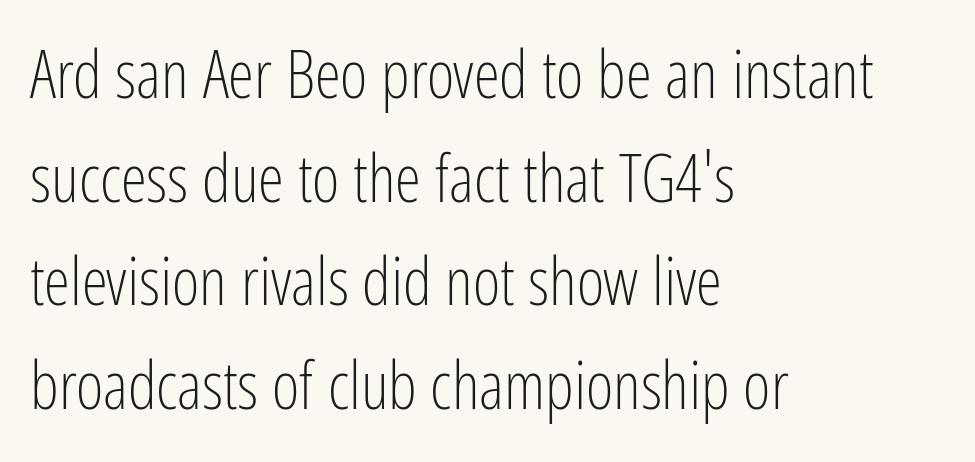
The image shows 66 px light, condensed sans-serif type, upright; set left-aligned, normal line spacing (1.57x), normal letter spacing, not underlined; low stroke contrast and a medium x-height.
